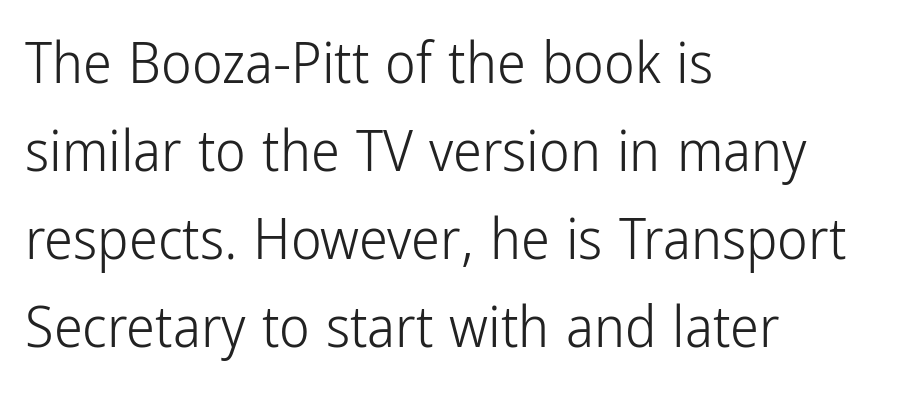
Q: Is the text bold? A: No.
Q: Is the text italic (slanted)? A: No, it is upright.
Q: Is the typeface a serif or a sans-serif typeface? A: Sans-serif.
Q: Is the text underlined? A: No.
Q: How is the paragraph aligned? A: Left-aligned.
Q: Is the spacing between letters normal or unusually wide? A: Normal.
Q: Is the spacing between lines tight, normal or loose? A: Normal.
Q: Width (condensed, normal, or wide)? A: Condensed.
Q: Stroke contrast? A: Low.
Q: x-height? A: Medium.
Q: Monospaced? A: No.
